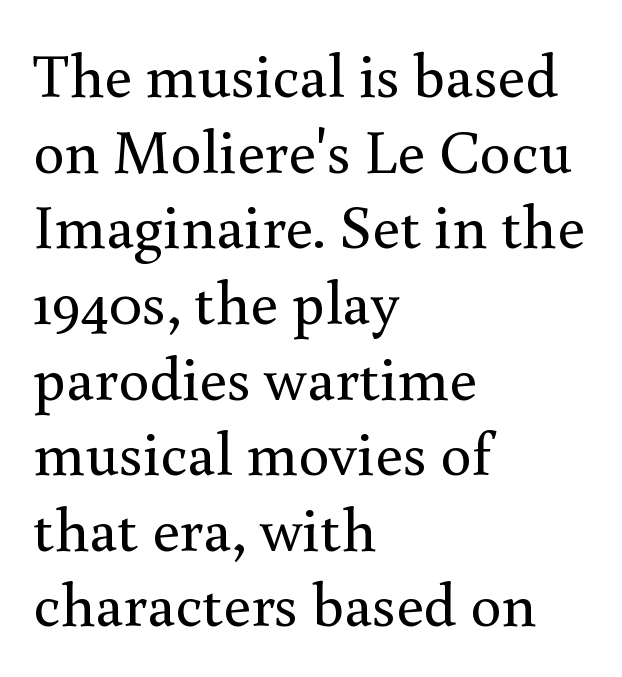
The image shows 62 px regular-weight serif type, upright; set left-aligned, line spacing 1.22x, normal letter spacing, not underlined; a small x-height.
